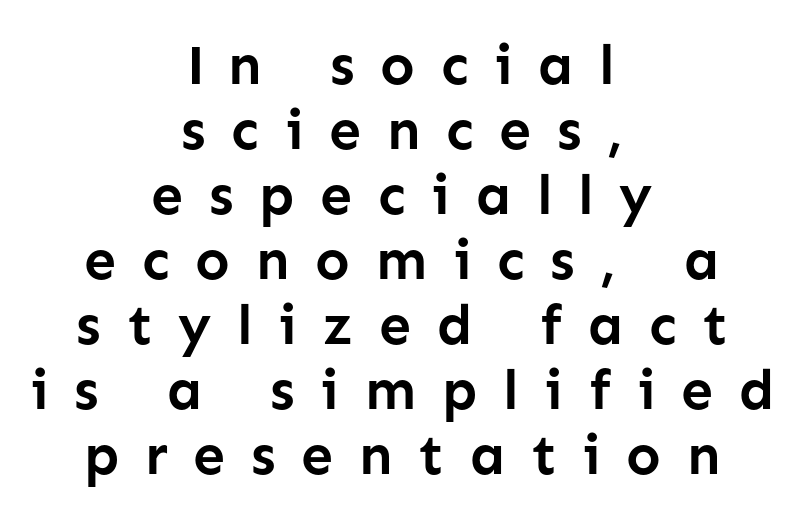
The image shows 57 px semibold sans-serif type, upright; set centered, tight line spacing (1.14x), unusually wide letter spacing (+0.45 em), not underlined; low stroke contrast and a medium x-height.
